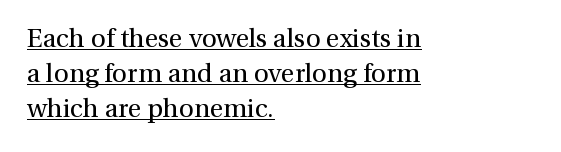
{"italic": "no", "bold": "no", "underline": "yes", "align": "left", "line_spacing": "normal", "line_spacing_ratio": 1.35, "letter_spacing": "normal", "letter_spacing_em": 0.0, "glyph_px": 26}
